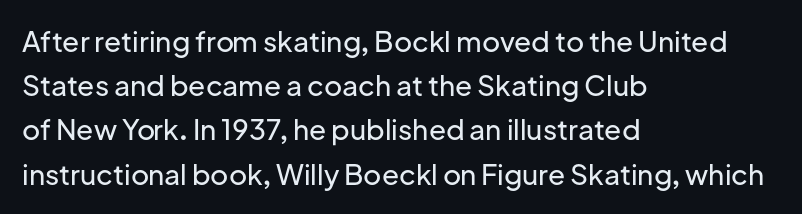
{"serif": "no", "italic": "no", "width": "normal", "stroke_contrast": "low", "x_height": "medium", "monospaced": "no", "underline": "no", "align": "left", "line_spacing": "normal", "line_spacing_ratio": 1.58, "letter_spacing": "normal", "letter_spacing_em": 0.0, "glyph_px": 28}
